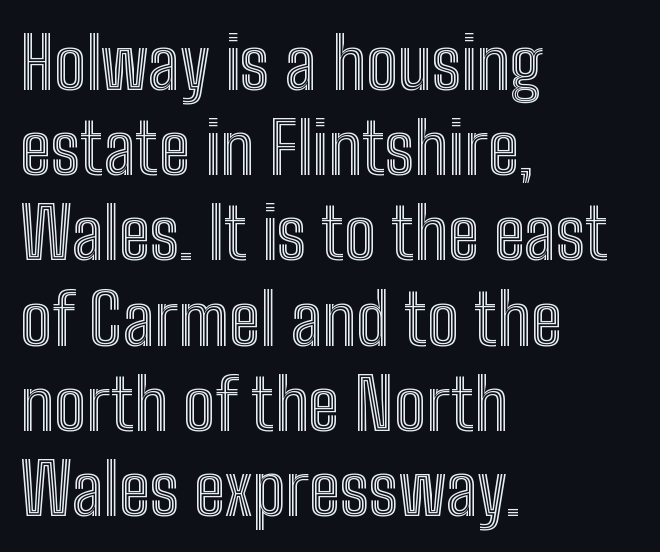
The image shows 71 px condensed type, upright; set left-aligned, line spacing 1.2x, normal letter spacing, not underlined; a medium x-height.
